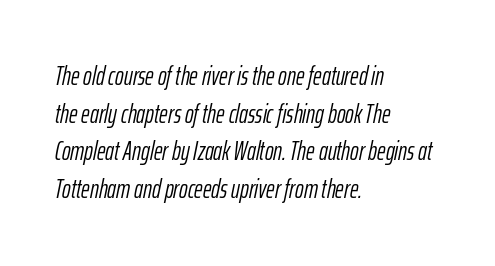
Q: Is the text bold? A: No.
Q: Is the text italic (slanted)? A: Yes, it leans right by about 12 degrees.
Q: Is the text underlined? A: No.
Q: How is the paragraph aligned? A: Left-aligned.
Q: Is the spacing between letters normal or unusually wide? A: Normal.
Q: Is the spacing between lines tight, normal or loose? A: Normal.
